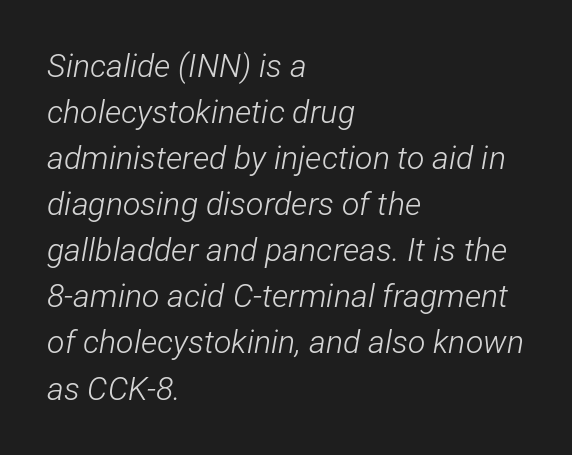
Q: Is the text bold? A: No.
Q: Is the text italic (slanted)? A: Yes, it leans right by about 12 degrees.
Q: Is the text underlined? A: No.
Q: How is the paragraph aligned? A: Left-aligned.
Q: Is the spacing between letters normal or unusually wide? A: Normal.
Q: Is the spacing between lines tight, normal or loose? A: Normal.
Q: Width (condensed, normal, or wide)? A: Condensed.
Q: Stroke contrast? A: Low.
Q: x-height? A: Medium.
Q: Monospaced? A: No.
